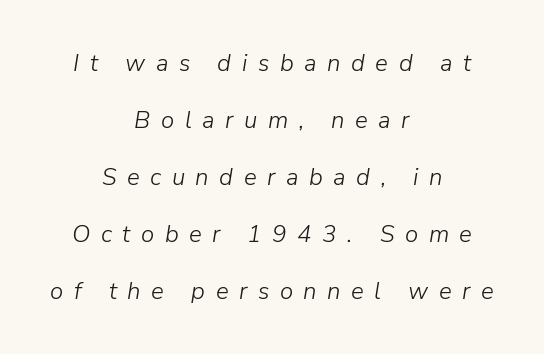
Q: Is the text bold? A: No.
Q: Is the text italic (slanted)? A: Yes, it leans right by about 9 degrees.
Q: Is the text underlined? A: No.
Q: How is the paragraph aligned? A: Centered.
Q: Is the spacing between letters normal or unusually wide? A: Unusually wide.
Q: Is the spacing between lines tight, normal or loose? A: Loose.
